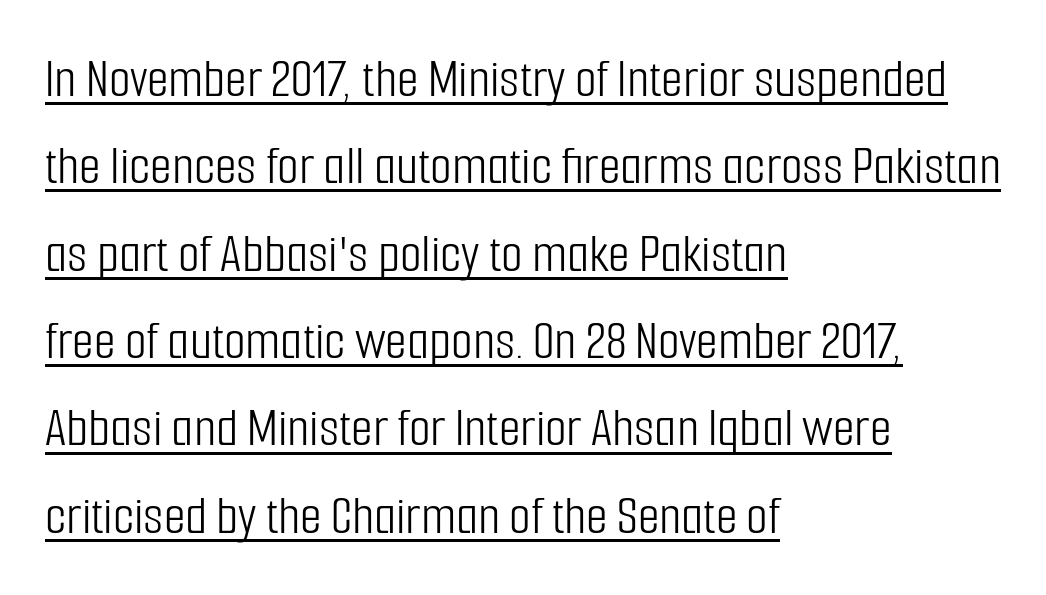
Where is the straight margin? On the left. How would I describe the line gaps? Plain and ordinary. Character widths vary here, with narrow letters taking less room than wide ones. What decoration does the sample have? An underline. The line texture is even and compact thanks to regular tracking.
